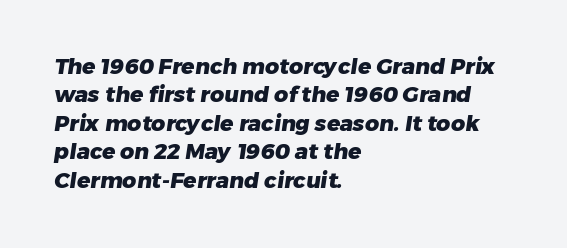
The passage shown stacks its lines at a standard gap. Does extra space separate the letters? No, they use regular spacing. Is the type bold? Yes — the strokes are clearly thick and heavy. Underline: absent. Reading down the block, your eye returns to a fixed left position each line.
